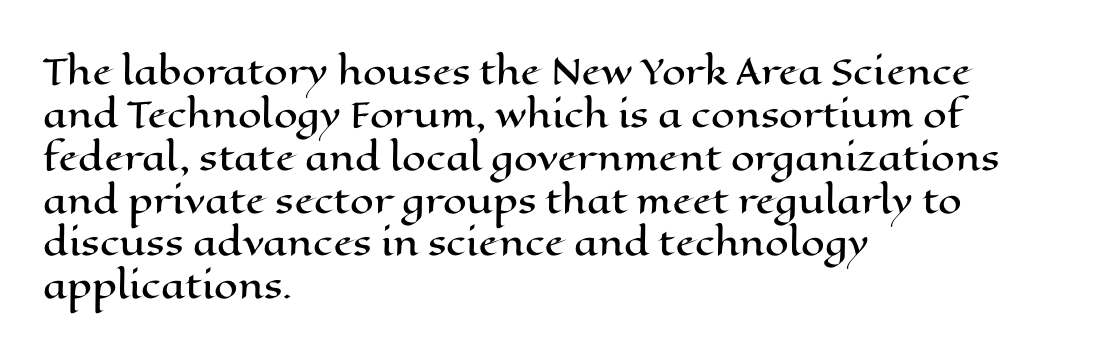
Teacher's note: observe the even left margin — that is flush-left alignment. The rendering uses a moderate line-height, typical for paragraphs. Observe the ordinary spacing: letters are neighbours, not strangers. The letters stand straight up with perfectly vertical stems.
